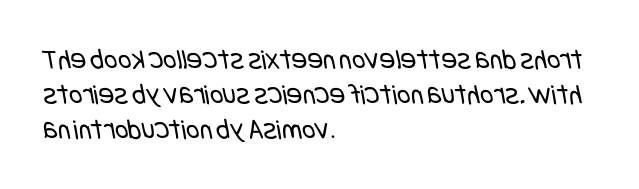
Q: Is the text bold? A: No.
Q: Is the typeface a serif or a sans-serif typeface? A: Sans-serif.
Q: Is the text underlined? A: No.
Q: How is the paragraph aligned? A: Left-aligned.
Q: Is the spacing between letters normal or unusually wide? A: Normal.
Q: Width (condensed, normal, or wide)? A: Condensed.
Q: Stroke contrast? A: Low.
Q: x-height? A: Large.
